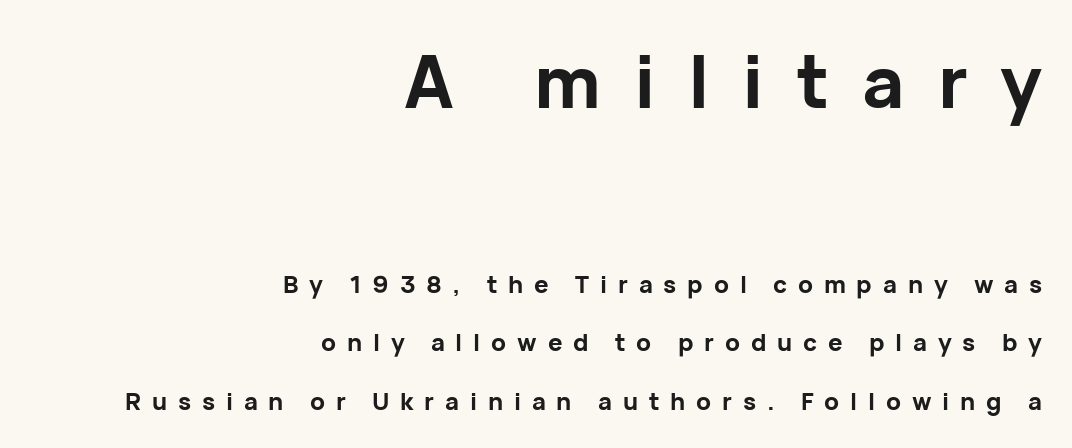
Q: Is the text bold? A: Yes.
Q: Is the text italic (slanted)? A: No, it is upright.
Q: Is the typeface a serif or a sans-serif typeface? A: Sans-serif.
Q: Is the text underlined? A: No.
Q: How is the paragraph aligned? A: Right-aligned.
Q: Is the spacing between letters normal or unusually wide? A: Unusually wide.
Q: Is the spacing between lines tight, normal or loose? A: Loose.
Q: Which block of text is set in a larger size, the first (top) or the second (bottom)? A: The first (top) one.
Q: Width (condensed, normal, or wide)? A: Normal.
Q: Stroke contrast? A: Low.
Q: x-height? A: Medium.
Q: Monospaced? A: No.
